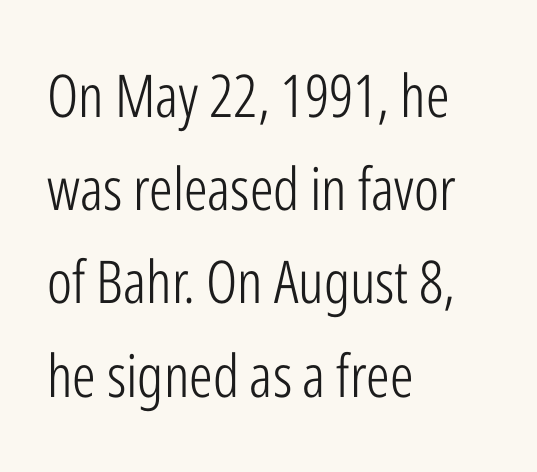
The image shows 59 px light, condensed sans-serif type, upright; set left-aligned, normal line spacing (1.58x), normal letter spacing, not underlined; low stroke contrast and a medium x-height.
